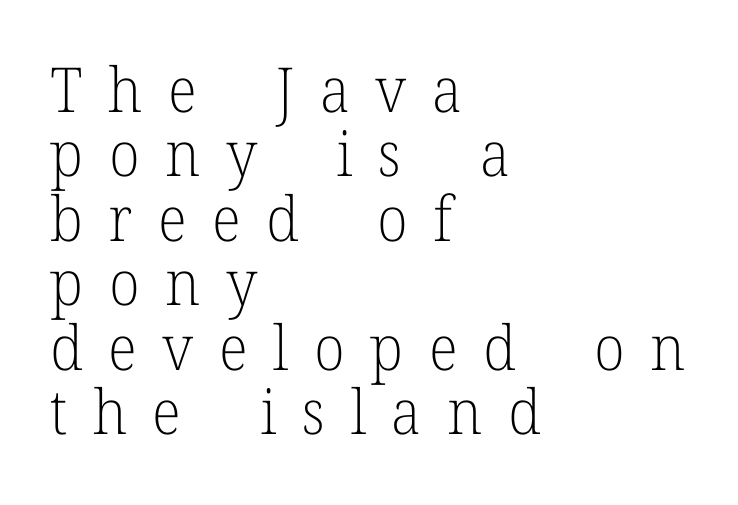
Q: Is the text bold? A: No.
Q: Is the text italic (slanted)? A: No, it is upright.
Q: Is the typeface a serif or a sans-serif typeface? A: Serif.
Q: Is the text underlined? A: No.
Q: How is the paragraph aligned? A: Left-aligned.
Q: Is the spacing between letters normal or unusually wide? A: Unusually wide.
Q: Is the spacing between lines tight, normal or loose? A: Tight.
Q: Width (condensed, normal, or wide)? A: Normal.
Q: Stroke contrast? A: Low.
Q: x-height? A: Medium.
Q: Monospaced? A: No.
